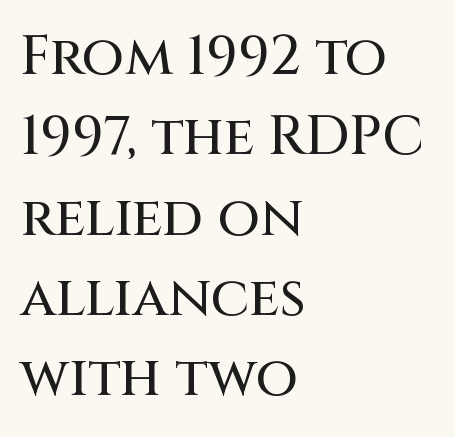
{"serif": "no", "italic": "no", "width": "normal", "stroke_contrast": "medium", "x_height": "large", "monospaced": "no", "underline": "no", "align": "left", "line_spacing": "normal", "line_spacing_ratio": 1.46, "letter_spacing": "normal", "letter_spacing_em": 0.0, "glyph_px": 55}
